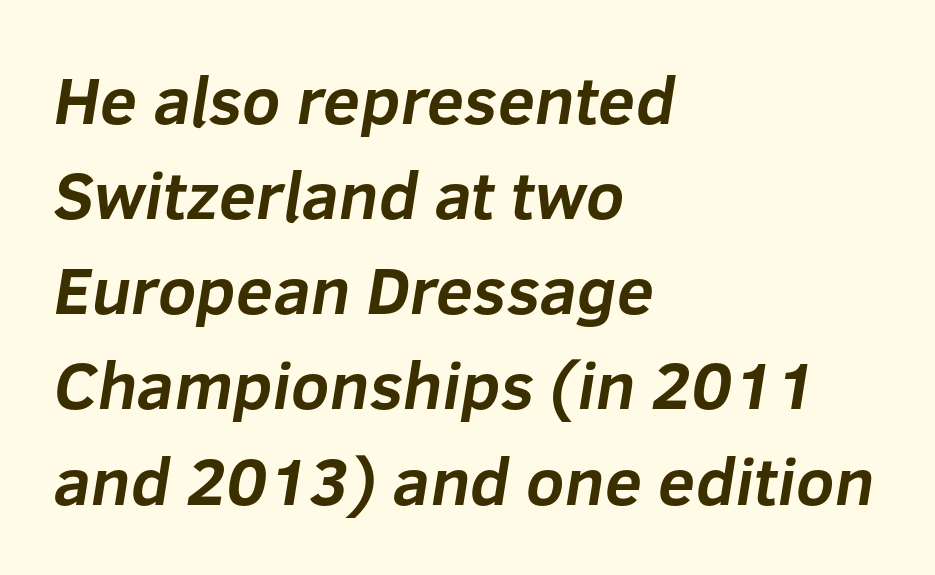
{"serif": "no", "bold": "yes", "weight": "bold", "width": "normal", "stroke_contrast": "low", "x_height": "medium", "monospaced": "no", "underline": "no", "align": "left", "line_spacing": "normal", "line_spacing_ratio": 1.42, "letter_spacing": "normal", "letter_spacing_em": 0.0, "glyph_px": 67}
